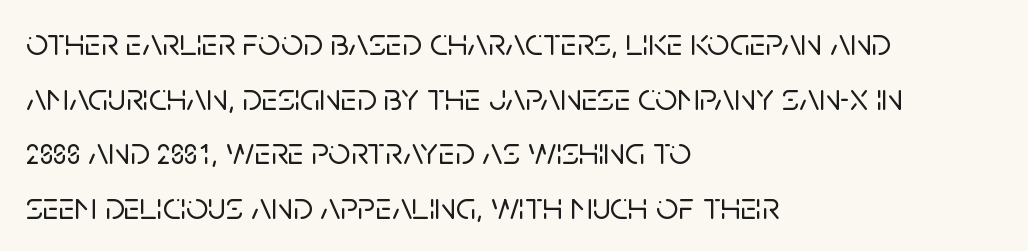
Q: Is the text italic (slanted)? A: No, it is upright.
Q: Is the typeface a serif or a sans-serif typeface? A: Sans-serif.
Q: Is the text underlined? A: No.
Q: How is the paragraph aligned? A: Left-aligned.
Q: Is the spacing between letters normal or unusually wide? A: Normal.
Q: Is the spacing between lines tight, normal or loose? A: Normal.
Q: Width (condensed, normal, or wide)? A: Normal.
Q: Stroke contrast? A: Low.
Q: x-height? A: Large.
Q: Monospaced? A: No.
